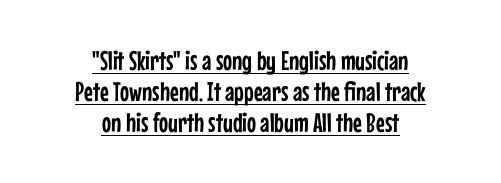
{"italic": "no", "underline": "yes", "align": "center", "line_spacing": "tight", "line_spacing_ratio": 1.15, "letter_spacing": "normal", "letter_spacing_em": 0.0, "glyph_px": 27}
